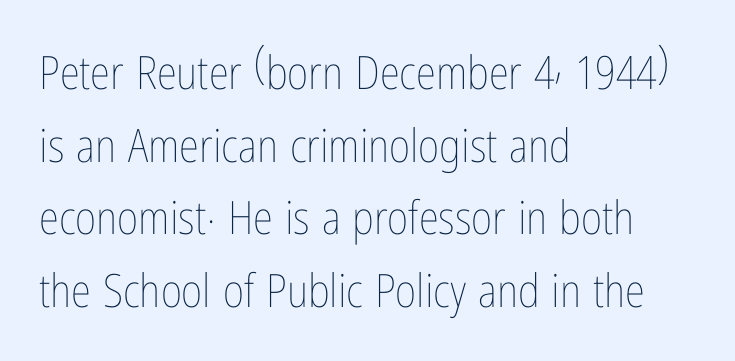
Q: Is the text bold? A: No.
Q: Is the text italic (slanted)? A: No, it is upright.
Q: Is the text underlined? A: No.
Q: How is the paragraph aligned? A: Left-aligned.
Q: Is the spacing between letters normal or unusually wide? A: Normal.
Q: Is the spacing between lines tight, normal or loose? A: Normal.
Q: Width (condensed, normal, or wide)? A: Condensed.
Q: Stroke contrast? A: Low.
Q: x-height? A: Medium.
Q: Monospaced? A: No.
